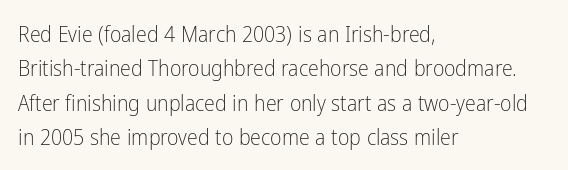
The specimen reads as upright at a glance. Is the stroke heavy? The answer is a plain regular-or-lighter. Clear beneath every line of the passage. Notice how descenders clear the ascenders below comfortably — that's standard leading.
